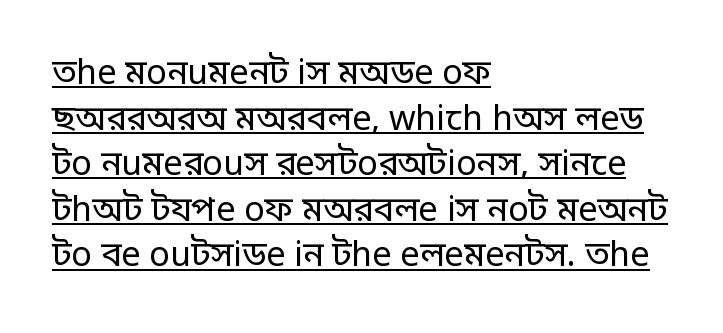
Tall strokes in this sample are plumb rather than angled. This is not heavy type; no bold has been used. Successive baselines arrive at the customary interval. The rendering uses natural spacing where letterforms have individual widths. The typesetter has applied underlining to the passage shown. What kind of face is this? One without serifs — a sans.
